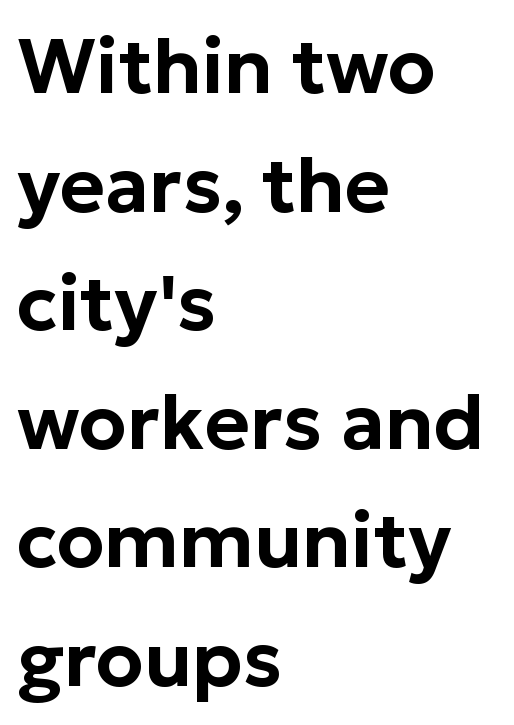
Leading matches the norm, producing a regular column. The characters display no serif detailing; their extremities are plain. Notice how the passage keeps a crisp vertical edge on the left only. The baseline area is clear. Italic: no, the glyphs are upright roman.
